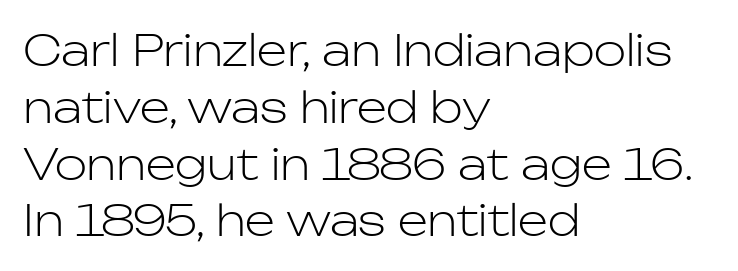
{"serif": "no", "italic": "no", "bold": "no", "weight": "light", "width": "normal", "stroke_contrast": "low", "x_height": "medium", "monospaced": "no", "underline": "no", "align": "left", "line_spacing": "normal", "line_spacing_ratio": 1.32, "letter_spacing": "normal", "letter_spacing_em": 0.0, "glyph_px": 43}
